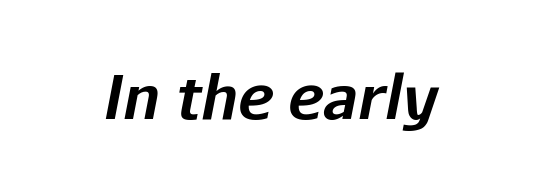
{"italic": "yes", "lean": "right", "slant_degrees": 11, "bold": "yes", "weight": "bold", "width": "normal", "stroke_contrast": "low", "x_height": "medium", "monospaced": "no", "underline": "no", "letter_spacing": "normal", "letter_spacing_em": 0.0, "glyph_px": 60}
